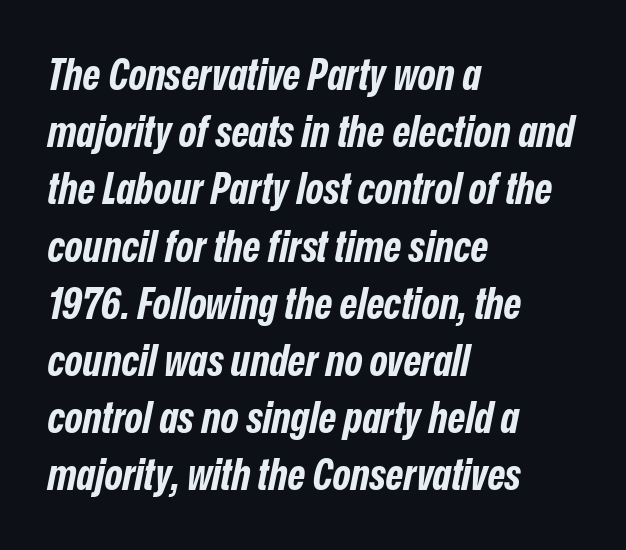
Q: Is the text bold? A: Yes.
Q: Is the text italic (slanted)? A: Yes, it leans right by about 12 degrees.
Q: Is the text underlined? A: No.
Q: How is the paragraph aligned? A: Left-aligned.
Q: Is the spacing between letters normal or unusually wide? A: Normal.
Q: Is the spacing between lines tight, normal or loose? A: Normal.
Q: Width (condensed, normal, or wide)? A: Condensed.
Q: Stroke contrast? A: Low.
Q: x-height? A: Medium.
Q: Monospaced? A: No.
